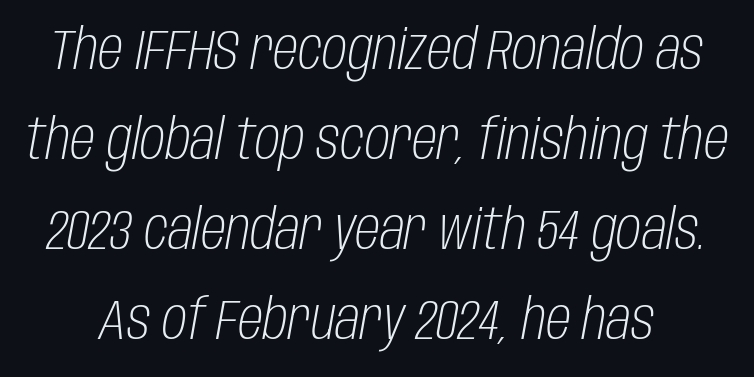
Q: Is the text bold? A: No.
Q: Is the text italic (slanted)? A: Yes, it leans right by about 10 degrees.
Q: Is the text underlined? A: No.
Q: Is the spacing between letters normal or unusually wide? A: Normal.
Q: Is the spacing between lines tight, normal or loose? A: Normal.
Q: Width (condensed, normal, or wide)? A: Condensed.
Q: Stroke contrast? A: Low.
Q: x-height? A: Large.
Q: Monospaced? A: No.
